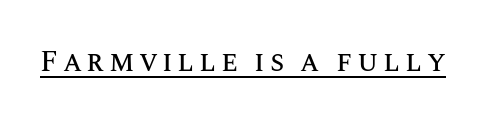
Q: Is the text italic (slanted)? A: No, it is upright.
Q: Is the text underlined? A: Yes.
Q: Width (condensed, normal, or wide)? A: Normal.
Q: Stroke contrast? A: Medium.
Q: x-height? A: Large.
Q: Monospaced? A: No.
